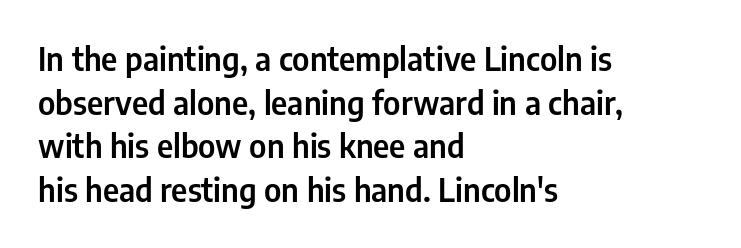
The image shows 32 px condensed sans-serif type, upright; set left-aligned, normal line spacing (1.36x), normal letter spacing, not underlined; low stroke contrast and a medium x-height.
